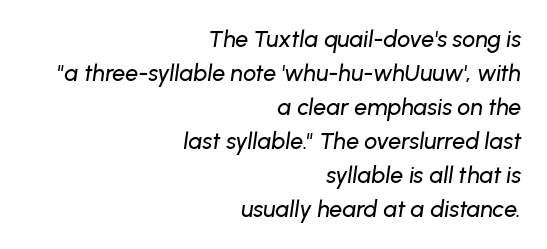
Q: Is the text italic (slanted)? A: Yes, it leans right by about 8 degrees.
Q: Is the text underlined? A: No.
Q: How is the paragraph aligned? A: Right-aligned.
Q: Is the spacing between letters normal or unusually wide? A: Normal.
Q: Is the spacing between lines tight, normal or loose? A: Normal.
